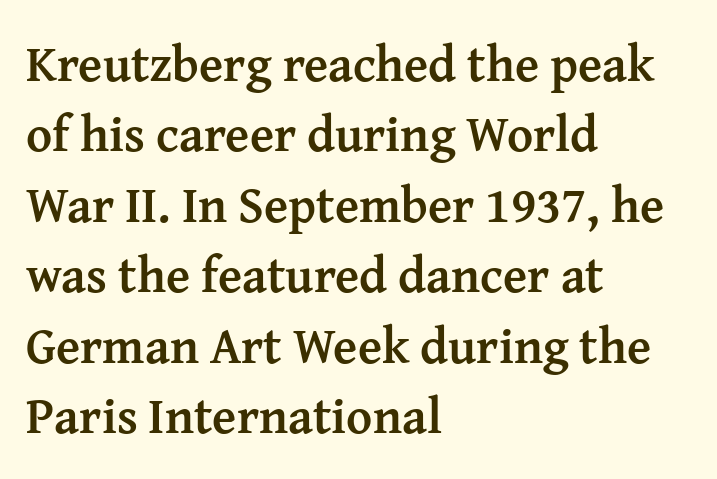
{"serif": "yes", "italic": "no", "bold": "yes", "weight": "semibold", "width": "normal", "stroke_contrast": "medium", "x_height": "medium", "monospaced": "no", "underline": "no", "align": "left", "line_spacing": "normal", "line_spacing_ratio": 1.41, "letter_spacing": "normal", "letter_spacing_em": 0.0, "glyph_px": 50}
